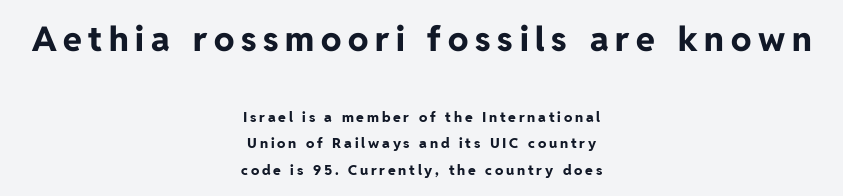
Q: Is the text bold? A: Yes.
Q: Is the text italic (slanted)? A: No, it is upright.
Q: Is the typeface a serif or a sans-serif typeface? A: Sans-serif.
Q: Is the text underlined? A: No.
Q: How is the paragraph aligned? A: Centered.
Q: Is the spacing between letters normal or unusually wide? A: Unusually wide.
Q: Which block of text is set in a larger size, the first (top) or the second (bottom)? A: The first (top) one.
Q: Width (condensed, normal, or wide)? A: Normal.
Q: Stroke contrast? A: Low.
Q: x-height? A: Medium.
Q: Monospaced? A: No.
